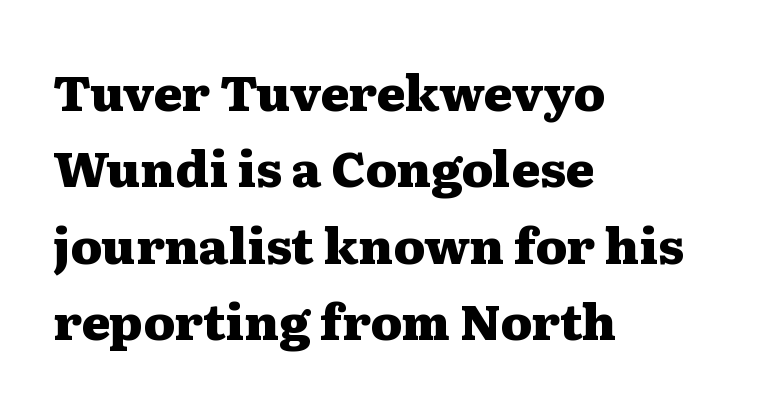
{"serif": "yes", "italic": "no", "bold": "yes", "weight": "heavy", "width": "wide", "stroke_contrast": "medium", "x_height": "medium", "monospaced": "no", "underline": "no", "align": "left", "line_spacing": "normal", "line_spacing_ratio": 1.56, "letter_spacing": "normal", "letter_spacing_em": 0.0, "glyph_px": 49}
